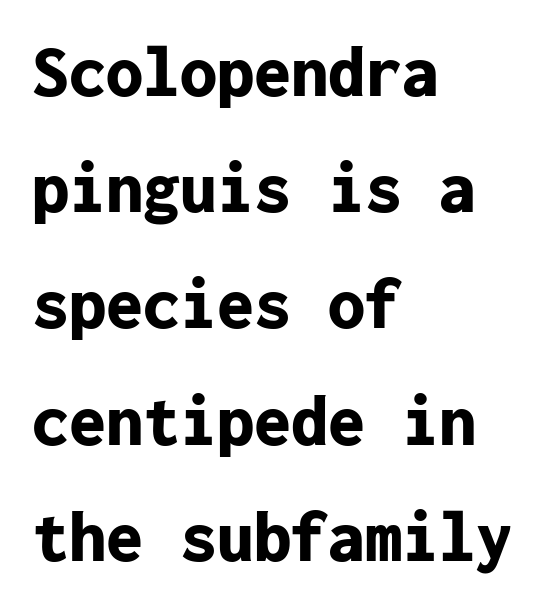
{"serif": "no", "italic": "no", "bold": "yes", "weight": "bold", "width": "normal", "stroke_contrast": "low", "x_height": "medium", "monospaced": "yes", "underline": "no", "align": "left", "line_spacing": "normal", "line_spacing_ratio": 1.57, "letter_spacing": "normal", "letter_spacing_em": 0.0, "glyph_px": 74}
